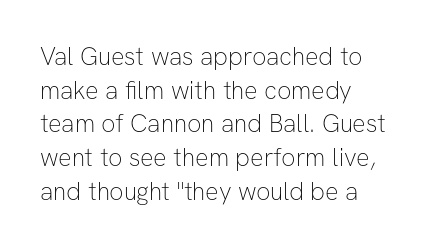
The image shows 25 px text type, upright; set left-aligned, normal line spacing (1.35x), normal letter spacing, not underlined.
